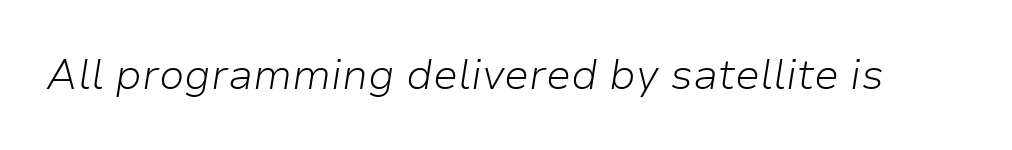
The image shows 42 px light type, italic (leaning right); set normal letter spacing, not underlined; low stroke contrast and a medium x-height.
